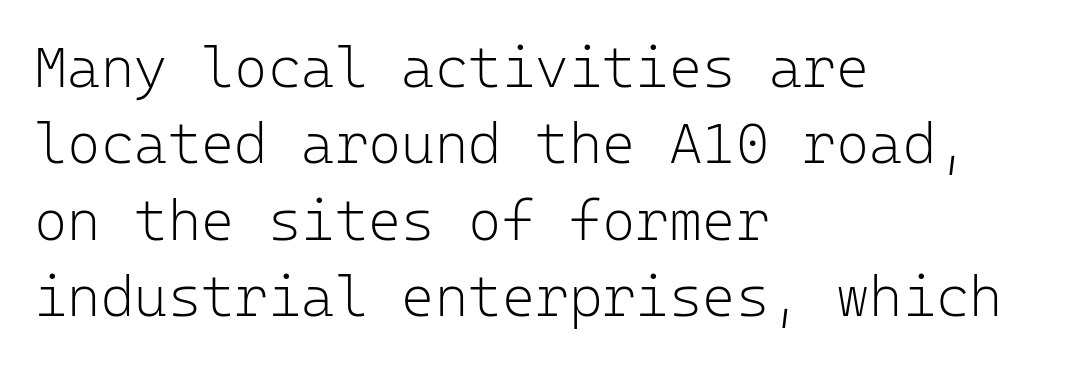
The passage shown is typeset with a sans-serif family. A light-to-regular cut is what we see here. The paragraph shown leans on its left margin. Words appear dense and cohesive because spacing is normal. Honestly, there is no underline to notice here at all. The lettering holds an erect, upright posture throughout.
